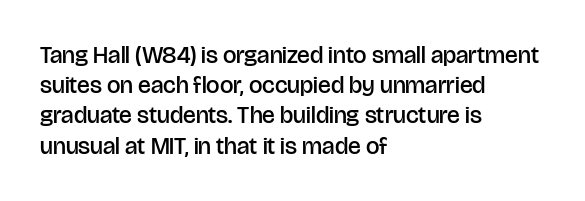
These lines are set flush left with a ragged right edge. Reading down the column, the eye jumps a familiar distance to each next line. The face used here is a semibold: visibly heavier than regular, lighter than bold. The specimen omits any rule beneath the text block's lines. Spacing between characters is what you'd get straight out of the box.
